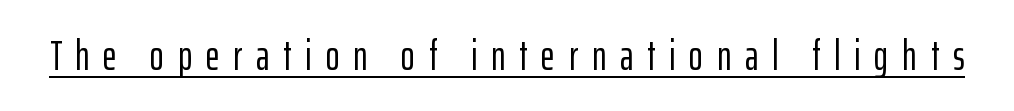
The image shows 42 px condensed sans-serif type, upright; set unusually wide letter spacing (+0.33 em), underlined; low stroke contrast and a medium x-height.
